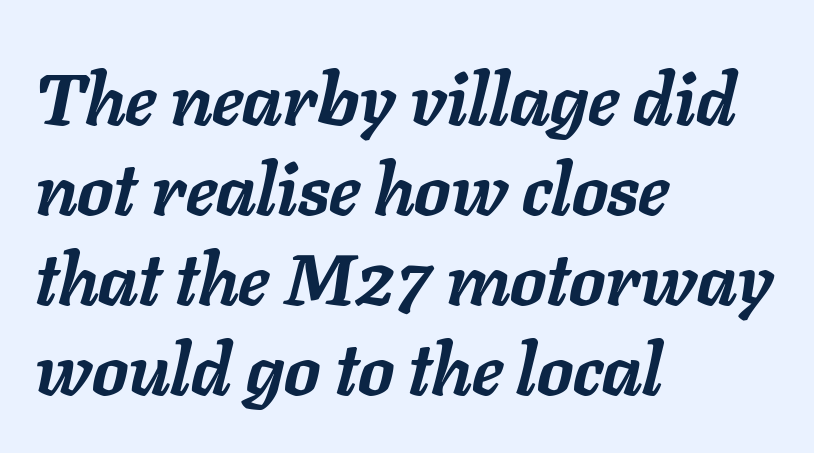
Q: Is the text bold? A: Yes.
Q: Is the text italic (slanted)? A: Yes, it leans right by about 11 degrees.
Q: Is the text underlined? A: No.
Q: How is the paragraph aligned? A: Left-aligned.
Q: Is the spacing between letters normal or unusually wide? A: Normal.
Q: Is the spacing between lines tight, normal or loose? A: Normal.
Q: Width (condensed, normal, or wide)? A: Normal.
Q: Stroke contrast? A: Low.
Q: x-height? A: Medium.
Q: Monospaced? A: No.
